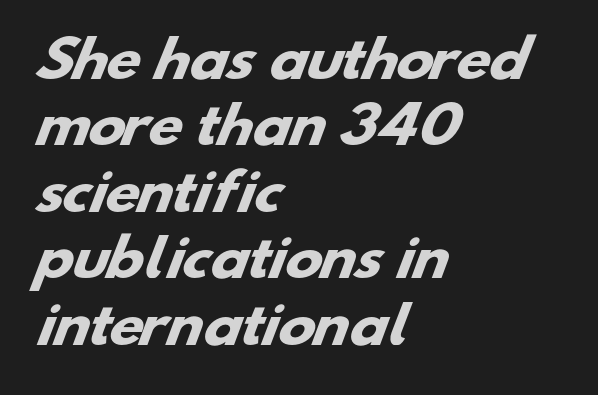
The image shows 50 px heavy, wide sans-serif type; set left-aligned, normal line spacing (1.33x), normal letter spacing, not underlined; low stroke contrast and a small x-height.
